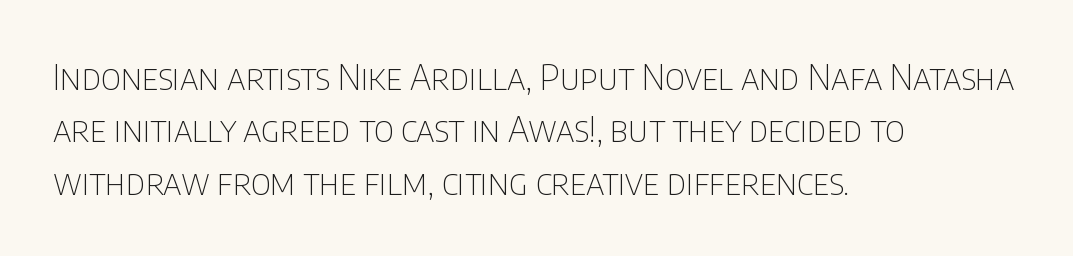
{"serif": "no", "italic": "no", "bold": "no", "weight": "thin", "width": "condensed", "stroke_contrast": "low", "x_height": "large", "monospaced": "no", "underline": "no", "align": "left", "line_spacing": "normal", "line_spacing_ratio": 1.5, "letter_spacing": "normal", "letter_spacing_em": 0.0, "glyph_px": 35}
